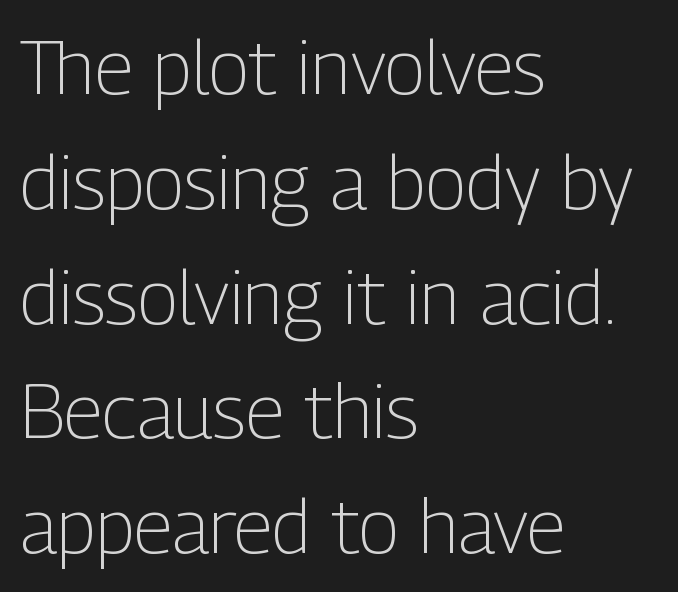
Stem width sits at or under what a default text font uses. Look at the tracking — it's just the regular setting, nothing added. Note the varied advance widths — an 'i' is clearly narrower than an 'm'. Quick note: interline space is typical. The space directly below the letters is spotless. The paragraph shown leans on its left margin.
